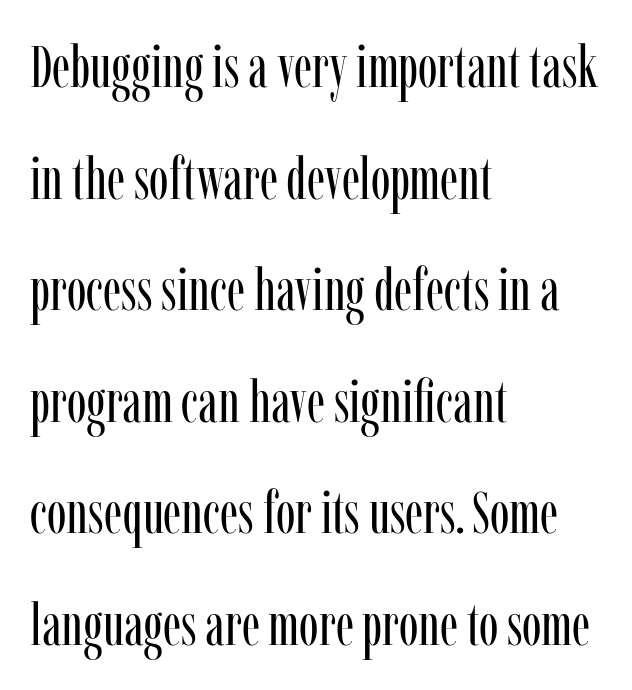
{"serif": "yes", "italic": "no", "bold": "no", "weight": "regular", "width": "condensed", "stroke_contrast": "low", "x_height": "medium", "monospaced": "no", "underline": "no", "align": "left", "line_spacing_ratio": 1.89, "letter_spacing": "normal", "letter_spacing_em": 0.0, "glyph_px": 59}
